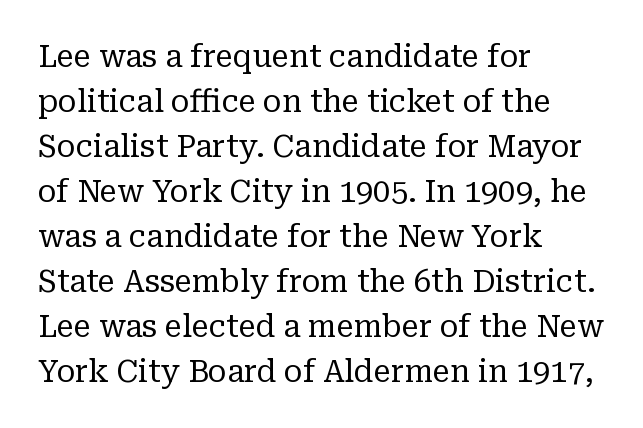
The passage shown is typed in a proportional face where columns would drift. The face used here is rendered with its standard letterfit. When letters stand straight like this, we call the style roman or upright. Heft: none added — not bold.
